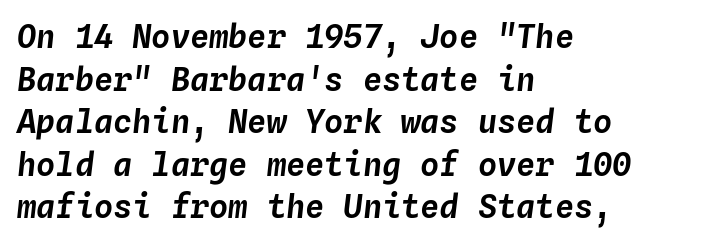
Every character sits at an angle, as italics do. These lines are rendered in a fixed-pitch font. Typeset ragged right — the left edge is the straight one. In terms of leading, this rendering sits right in the middle. Quick note: underline off.
